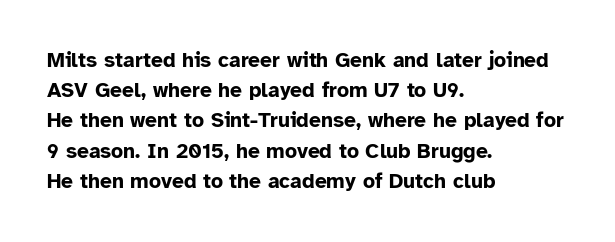
{"italic": "no", "bold": "yes", "underline": "no", "align": "left", "line_spacing": "normal", "line_spacing_ratio": 1.44, "letter_spacing": "normal", "letter_spacing_em": 0.0, "glyph_px": 21}
